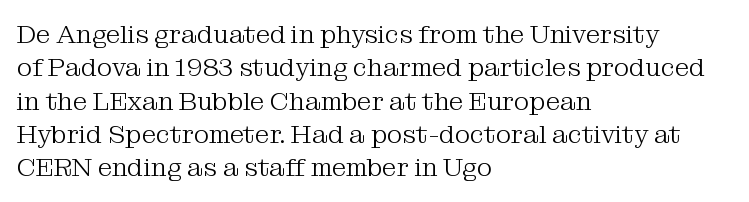
Compared with typical paragraphs, the rows here are spaced about the same. The letters stand straight up with perfectly vertical stems. Short and long lines alike share a common starting point at left. Is the stroke heavy? The answer is a plain regular-or-lighter. In terms of letterspacing, this is plain default setting. Just letters on the line, the space beneath them empty.
